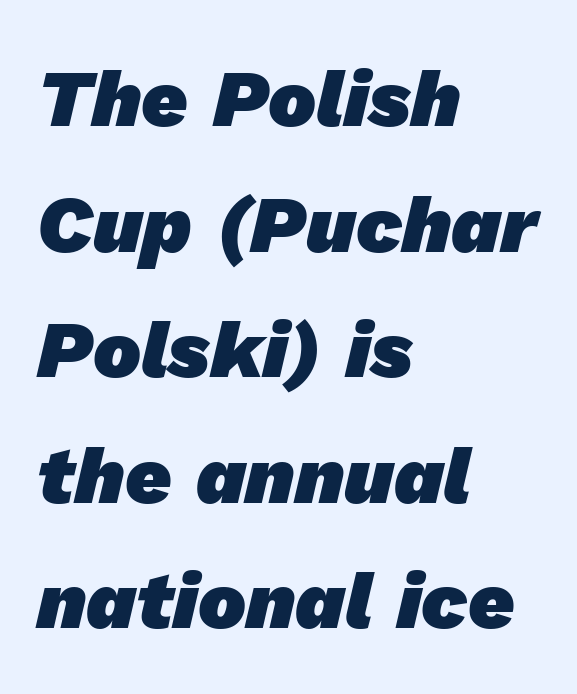
The image shows 80 px heavy sans-serif type; set left-aligned, normal line spacing (1.57x), normal letter spacing, not underlined; low stroke contrast and a medium x-height.
